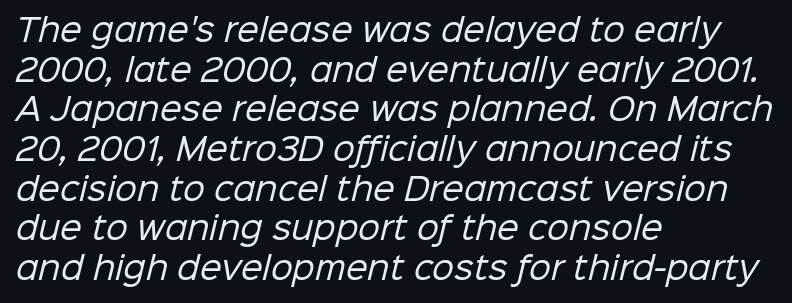
The image shows 31 px regular-weight sans-serif type; set left-aligned, normal line spacing (1.28x), normal letter spacing, not underlined; low stroke contrast and a medium x-height.
